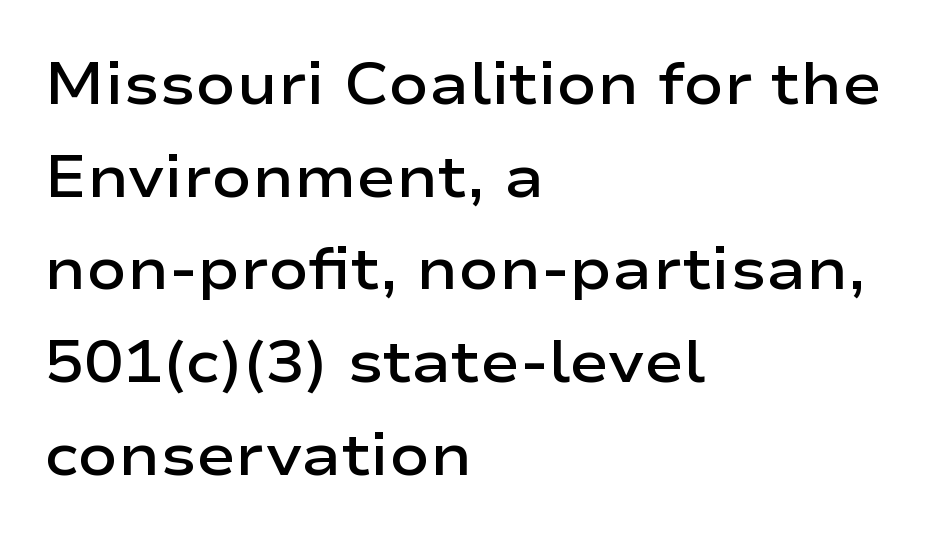
{"serif": "no", "italic": "no", "bold": "semi", "weight": "semibold", "width": "wide", "stroke_contrast": "low", "x_height": "medium", "monospaced": "no", "underline": "no", "align": "left", "line_spacing": "normal", "line_spacing_ratio": 1.57, "letter_spacing": "normal", "letter_spacing_em": 0.0, "glyph_px": 59}
